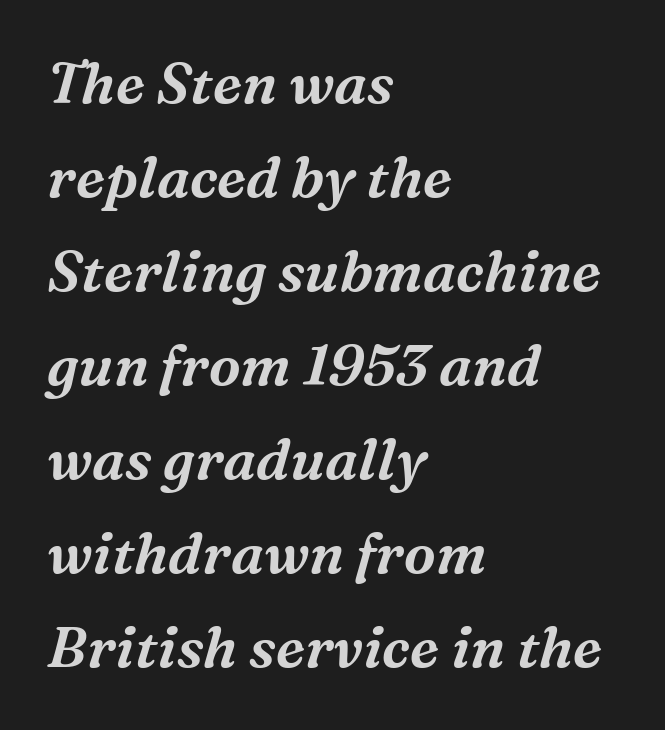
One glance says typical: line gaps are just what's usual. No word sits above an underline. Caption: multi-line text, flush left, ragged right. Nobody touched the tracking dial on this one. Classification — serif.
